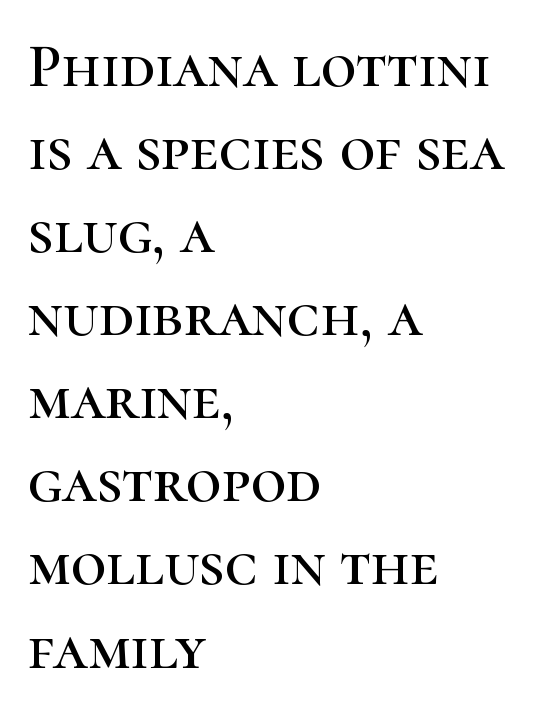
Q: Is the text italic (slanted)? A: No, it is upright.
Q: Is the typeface a serif or a sans-serif typeface? A: Serif.
Q: Is the text underlined? A: No.
Q: How is the paragraph aligned? A: Left-aligned.
Q: Is the spacing between letters normal or unusually wide? A: Normal.
Q: Is the spacing between lines tight, normal or loose? A: Normal.
Q: Width (condensed, normal, or wide)? A: Normal.
Q: Stroke contrast? A: High.
Q: x-height? A: Medium.
Q: Monospaced? A: No.
